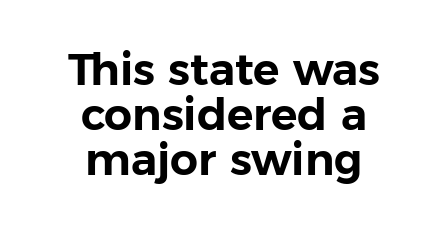
{"serif": "no", "italic": "no", "width": "normal", "stroke_contrast": "low", "x_height": "medium", "monospaced": "no", "underline": "no", "align": "center", "line_spacing": "tight", "line_spacing_ratio": 1.02, "letter_spacing": "normal", "letter_spacing_em": 0.0, "glyph_px": 44}
